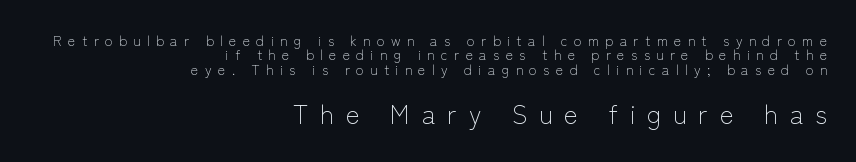
{"italic": "no", "bold": "no", "underline": "no", "align": "right", "line_spacing": "tight", "line_spacing_ratio": 1.03, "letter_spacing": "wide", "letter_spacing_em": 0.45, "larger_block": "second", "size_ratio": 1.86, "glyph_px": 26}
